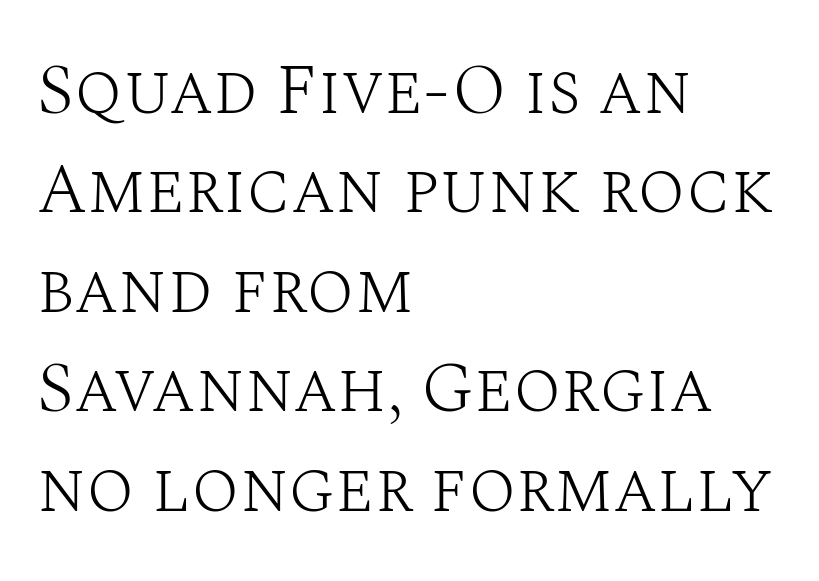
Q: Is the text bold? A: No.
Q: Is the text italic (slanted)? A: No, it is upright.
Q: Is the typeface a serif or a sans-serif typeface? A: Serif.
Q: Is the text underlined? A: No.
Q: How is the paragraph aligned? A: Left-aligned.
Q: Is the spacing between letters normal or unusually wide? A: Normal.
Q: Is the spacing between lines tight, normal or loose? A: Normal.
Q: Width (condensed, normal, or wide)? A: Normal.
Q: Stroke contrast? A: Medium.
Q: x-height? A: Large.
Q: Monospaced? A: No.
